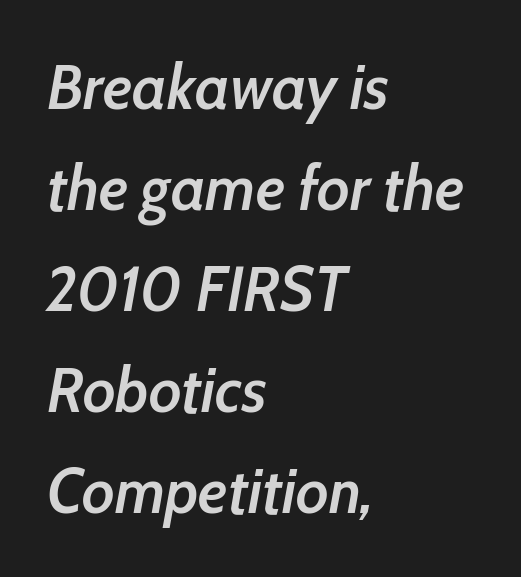
The image shows 64 px semibold, condensed type, italic (leaning right); set left-aligned, normal line spacing (1.58x), normal letter spacing, not underlined; low stroke contrast and a medium x-height.
